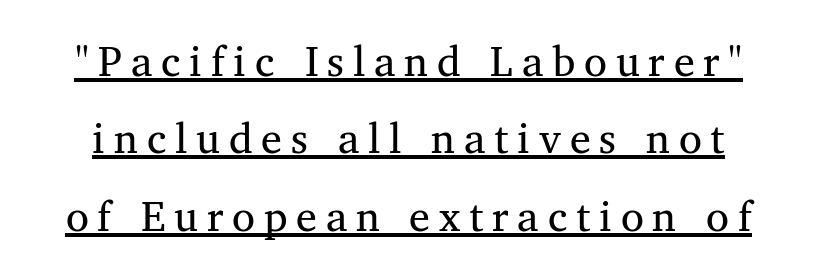
Emphasis is given by a line drawn under the lettering. Note the varied advance widths — an 'i' is clearly narrower than an 'm'. The text was rendered using a seriffed face with decorative stroke endings. The font is comparable to plain body text, perhaps lighter. Words appear elongated and porous because spacing is wide.
